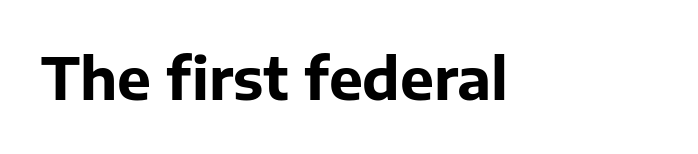
Q: Is the text bold? A: Yes.
Q: Is the text italic (slanted)? A: No, it is upright.
Q: Is the typeface a serif or a sans-serif typeface? A: Sans-serif.
Q: Is the text underlined? A: No.
Q: Is the spacing between letters normal or unusually wide? A: Normal.
Q: Width (condensed, normal, or wide)? A: Normal.
Q: Stroke contrast? A: Low.
Q: x-height? A: Medium.
Q: Monospaced? A: No.
